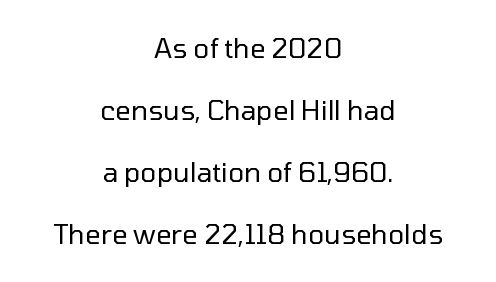
Q: Is the text bold? A: No.
Q: Is the text italic (slanted)? A: No, it is upright.
Q: Is the text underlined? A: No.
Q: How is the paragraph aligned? A: Centered.
Q: Is the spacing between letters normal or unusually wide? A: Normal.
Q: Is the spacing between lines tight, normal or loose? A: Loose.
